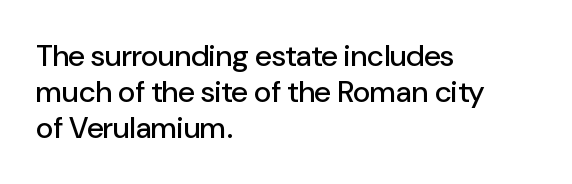
Q: Is the text italic (slanted)? A: No, it is upright.
Q: Is the typeface a serif or a sans-serif typeface? A: Sans-serif.
Q: Is the text underlined? A: No.
Q: How is the paragraph aligned? A: Left-aligned.
Q: Is the spacing between letters normal or unusually wide? A: Normal.
Q: Width (condensed, normal, or wide)? A: Normal.
Q: Stroke contrast? A: Low.
Q: x-height? A: Medium.
Q: Monospaced? A: No.
